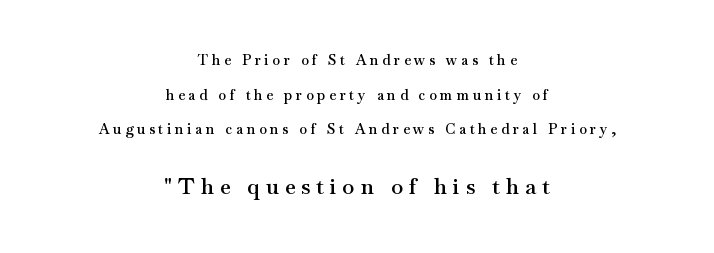
Q: Is the text bold? A: Semi-bold.
Q: Is the text italic (slanted)? A: No, it is upright.
Q: Is the text underlined? A: No.
Q: How is the paragraph aligned? A: Centered.
Q: Is the spacing between letters normal or unusually wide? A: Unusually wide.
Q: Is the spacing between lines tight, normal or loose? A: Loose.
Q: Which block of text is set in a larger size, the first (top) or the second (bottom)? A: The second (bottom) one.
